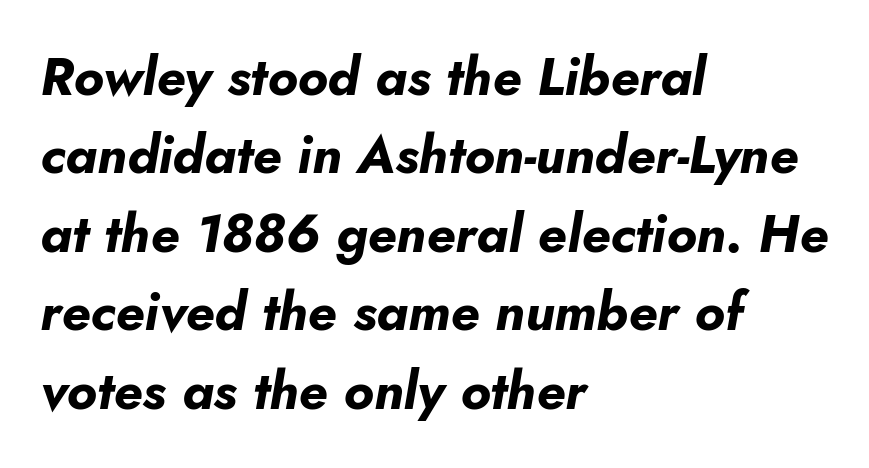
Observe the ordinary spacing: letters are neighbours, not strangers. Quick note: underline off. The typesetting leans heavy: a genuine bold. Alignment: flush left. There's an unmistakable incline to the writing here. Spacing verdict: proportional, widths tailored to each character.
